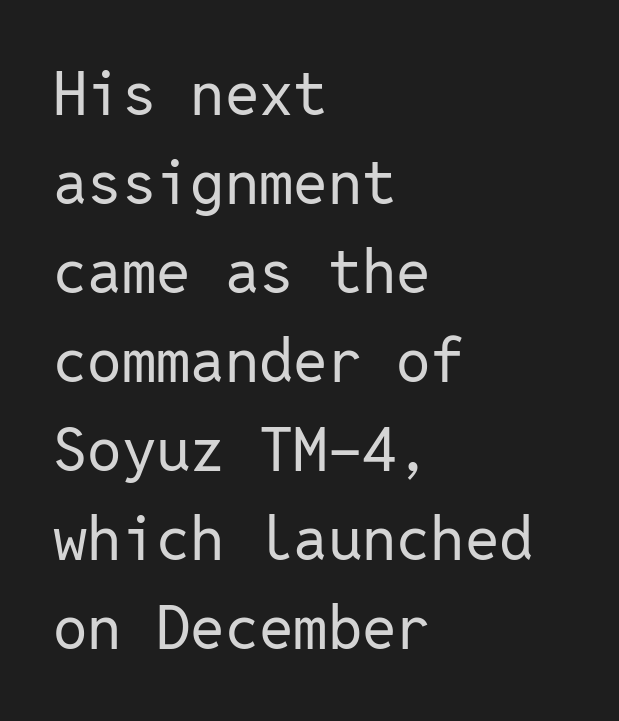
The letters sit at their default tracking, neither squeezed nor spread. Check under the words: just untouched page. Rows of type keep a routine distance in the vertical direction. Does the type have serifs? No, each stem ends abruptly.
